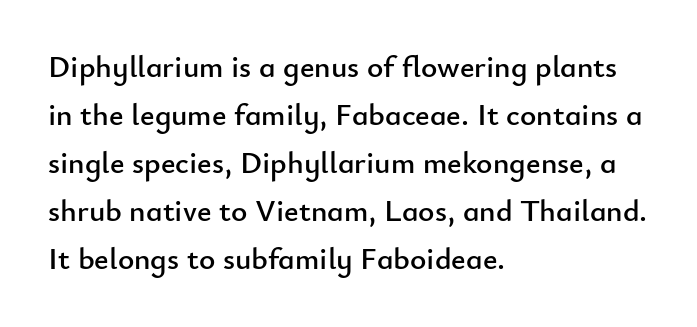
The image shows 31 px sans-serif type, upright; set left-aligned, normal line spacing (1.55x), normal letter spacing, not underlined; low stroke contrast and a small x-height.
